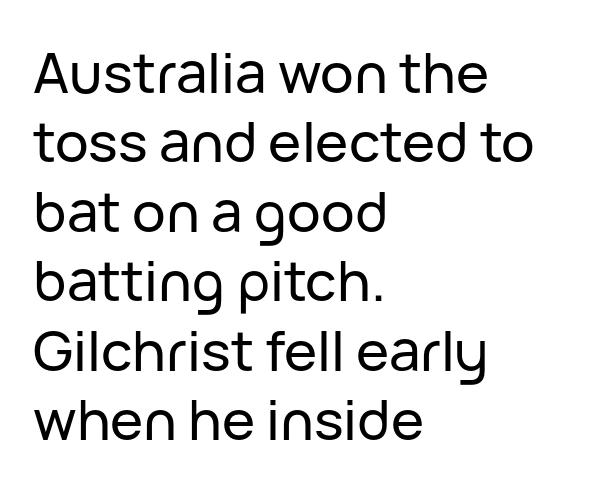
The image shows 56 px sans-serif type, upright; set left-aligned, line spacing 1.24x, normal letter spacing, not underlined; low stroke contrast and a medium x-height.
